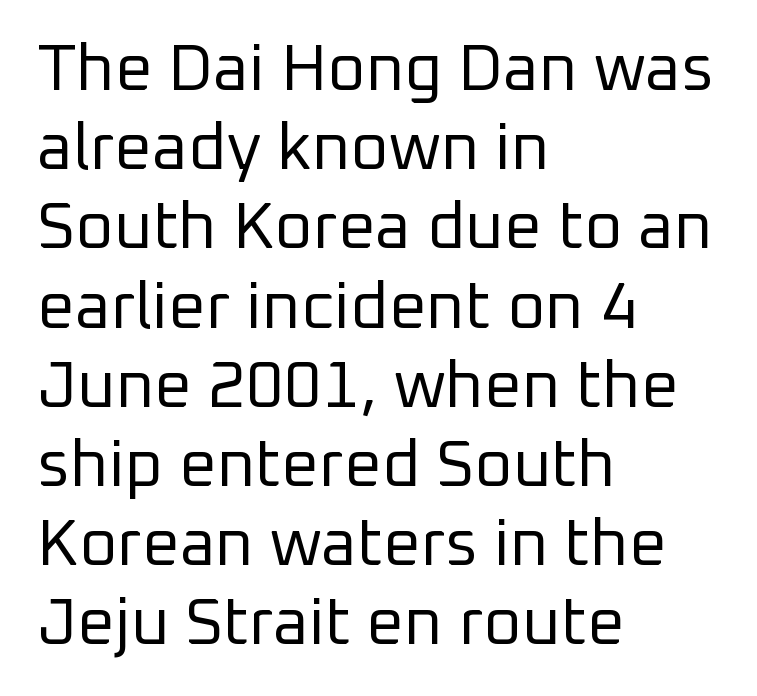
Q: Is the text bold? A: No.
Q: Is the text italic (slanted)? A: No, it is upright.
Q: Is the typeface a serif or a sans-serif typeface? A: Sans-serif.
Q: Is the text underlined? A: No.
Q: How is the paragraph aligned? A: Left-aligned.
Q: Is the spacing between letters normal or unusually wide? A: Normal.
Q: Width (condensed, normal, or wide)? A: Normal.
Q: Stroke contrast? A: Low.
Q: x-height? A: Medium.
Q: Monospaced? A: No.
